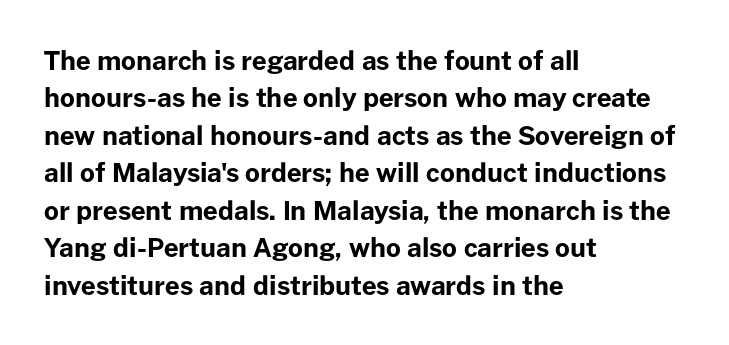
The image shows 26 px bold type, upright; set left-aligned, normal line spacing (1.44x), normal letter spacing, not underlined.
